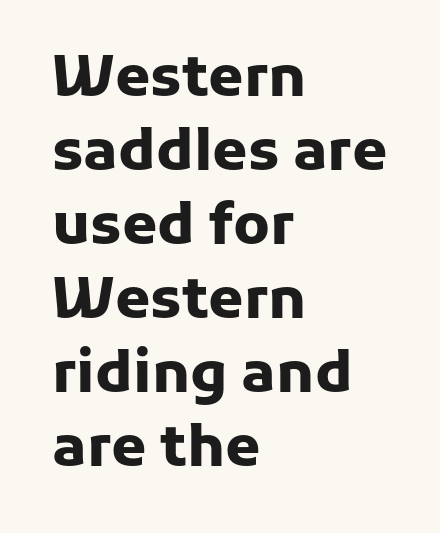
The image shows 57 px heavy sans-serif type, upright; set left-aligned, normal line spacing (1.3x), normal letter spacing, not underlined; low stroke contrast and a medium x-height.
